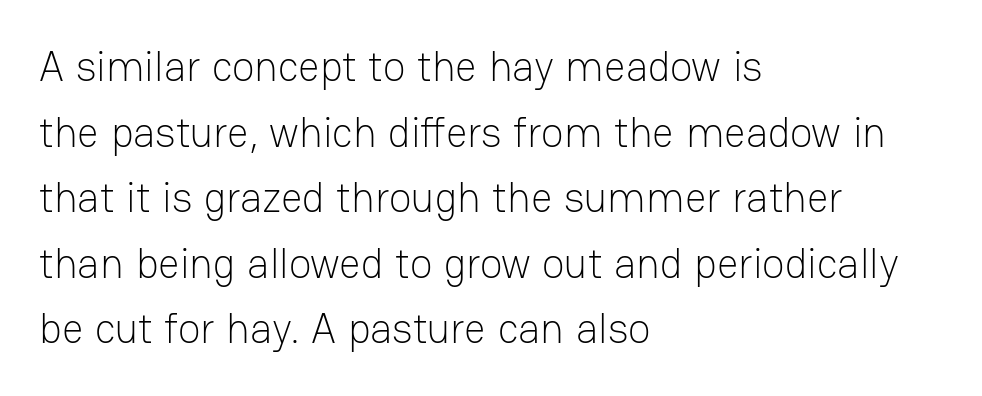
The image shows 42 px light sans-serif type, upright; set left-aligned, normal line spacing (1.56x), normal letter spacing, not underlined; low stroke contrast and a medium x-height.
